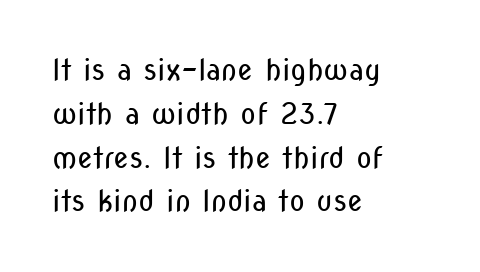
The image shows 29 px regular-weight, condensed sans-serif type, upright; set left-aligned, normal line spacing (1.51x), normal letter spacing, not underlined; low stroke contrast and a medium x-height.
